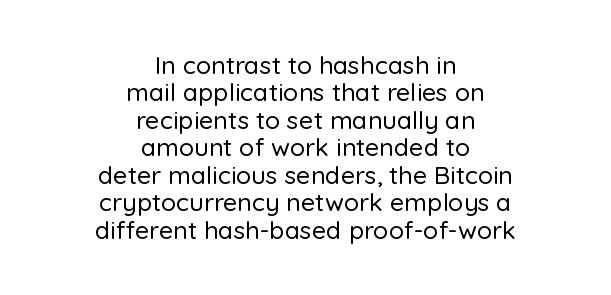
Q: Is the text italic (slanted)? A: No, it is upright.
Q: Is the text underlined? A: No.
Q: How is the paragraph aligned? A: Centered.
Q: Is the spacing between letters normal or unusually wide? A: Normal.
Q: Is the spacing between lines tight, normal or loose? A: Tight.
